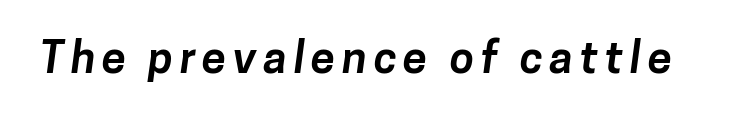
This rendering features lettering with no underline. These lines are rendered in a variable-pitch font. Each glyph is drawn with heavy, bold strokes. In terms of letterform style, serifs are entirely absent.
